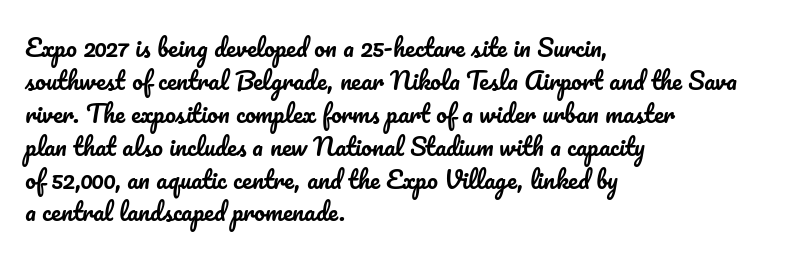
The image shows 24 px text type; set left-aligned, normal line spacing (1.37x), normal letter spacing, not underlined.
